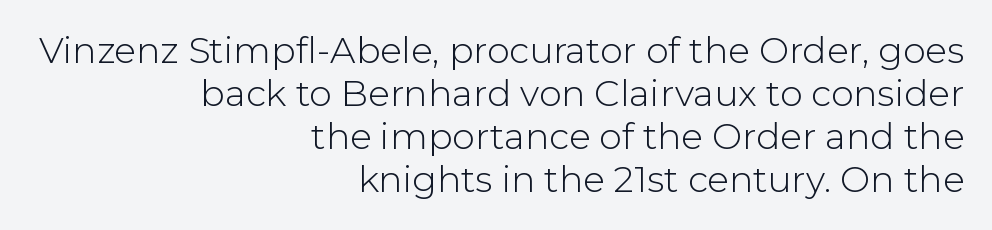
Q: Is the text bold? A: No.
Q: Is the text italic (slanted)? A: No, it is upright.
Q: Is the typeface a serif or a sans-serif typeface? A: Sans-serif.
Q: Is the text underlined? A: No.
Q: How is the paragraph aligned? A: Right-aligned.
Q: Is the spacing between letters normal or unusually wide? A: Normal.
Q: Width (condensed, normal, or wide)? A: Normal.
Q: Stroke contrast? A: Low.
Q: x-height? A: Medium.
Q: Monospaced? A: No.
